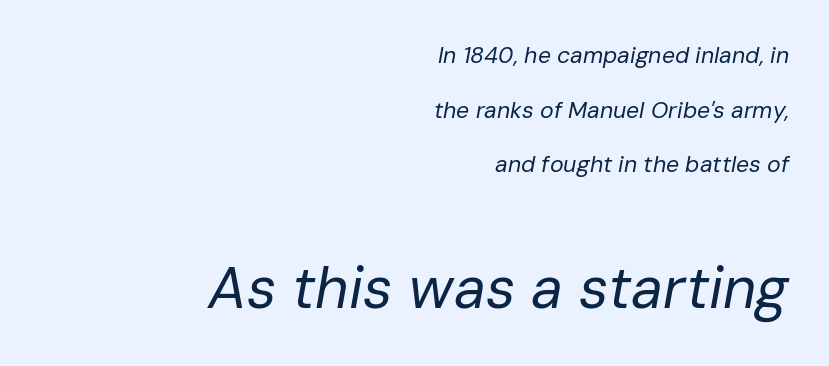
Q: Is the text bold? A: No.
Q: Is the text italic (slanted)? A: Yes, it leans right by about 10 degrees.
Q: Is the text underlined? A: No.
Q: How is the paragraph aligned? A: Right-aligned.
Q: Is the spacing between letters normal or unusually wide? A: Normal.
Q: Is the spacing between lines tight, normal or loose? A: Loose.
Q: Which block of text is set in a larger size, the first (top) or the second (bottom)? A: The second (bottom) one.
Q: Width (condensed, normal, or wide)? A: Normal.
Q: Stroke contrast? A: Low.
Q: x-height? A: Medium.
Q: Monospaced? A: No.
